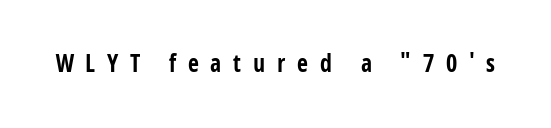
The image shows 24 px bold type, upright; set unusually wide letter spacing (+0.49 em), not underlined.
